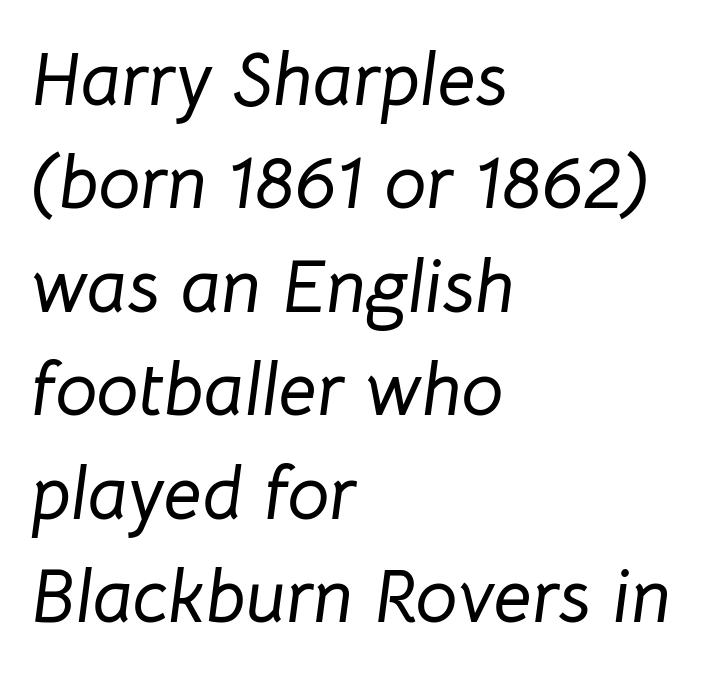
{"italic": "yes", "lean": "right", "slant_degrees": 8, "width": "normal", "stroke_contrast": "low", "x_height": "medium", "monospaced": "no", "underline": "no", "align": "left", "line_spacing": "normal", "line_spacing_ratio": 1.38, "letter_spacing": "normal", "letter_spacing_em": 0.0, "glyph_px": 75}
